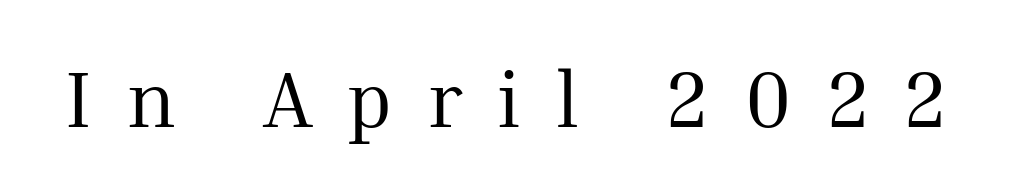
Is this a sans? No — the strokes have serifs. The gaps between neighbouring characters are conspicuously large. The letters stand straight up with perfectly vertical stems. This rendering features lettering with no underline. Stroke mass is kept to a normal reading level or below. Spacing verdict: proportional, widths tailored to each character.
